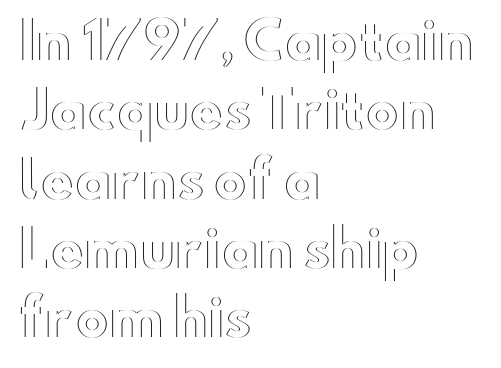
Line starts are locked; line ends wander. The font's upright variant was chosen for this text. The letterforms sit shoulder to shoulder at normal distance. These lines are rendered in a variable-pitch font. This rendering features lettering with no underline.
